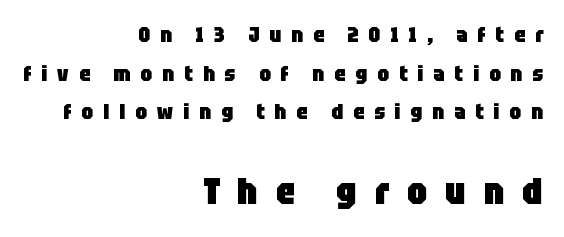
A bare baseline throughout the passage. Serifs: no, the terminals of the letterforms are clean. These two chunks differ in scale, with the bottom chunk taking the larger measure. When letters stand straight like this, we call the style roman or upright. How are the letters spaced? Widely, with obvious added tracking.
